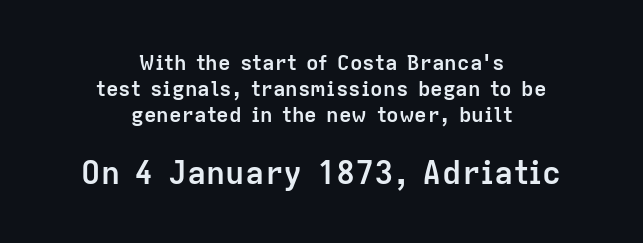
{"serif": "no", "italic": "no", "bold": "yes", "weight": "semibold", "width": "normal", "stroke_contrast": "low", "x_height": "medium", "monospaced": "no", "underline": "no", "align": "center", "line_spacing_ratio": 1.24, "letter_spacing": "normal", "letter_spacing_em": 0.0, "larger_block": "second", "size_ratio": 1.52, "glyph_px": 32}
